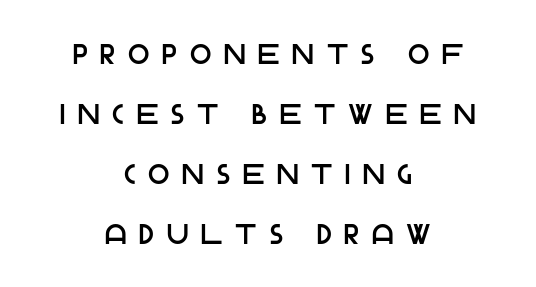
Q: Is the text italic (slanted)? A: No, it is upright.
Q: Is the typeface a serif or a sans-serif typeface? A: Sans-serif.
Q: Is the text underlined? A: No.
Q: How is the paragraph aligned? A: Centered.
Q: Is the spacing between letters normal or unusually wide? A: Unusually wide.
Q: Is the spacing between lines tight, normal or loose? A: Loose.
Q: Width (condensed, normal, or wide)? A: Normal.
Q: Stroke contrast? A: Low.
Q: x-height? A: Large.
Q: Monospaced? A: No.
